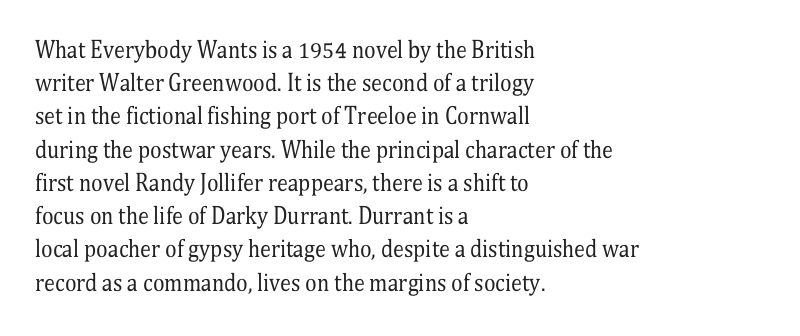
Tall strokes in this sample are plumb rather than angled. Weight: regular or lighter. Tracking value appears to be zero — textbook default spacing. The passage shown stacks its lines at a standard gap. The lines in this sample share a left origin and differ only in where they stop. Anything drawn beneath the words? Only blank space.
